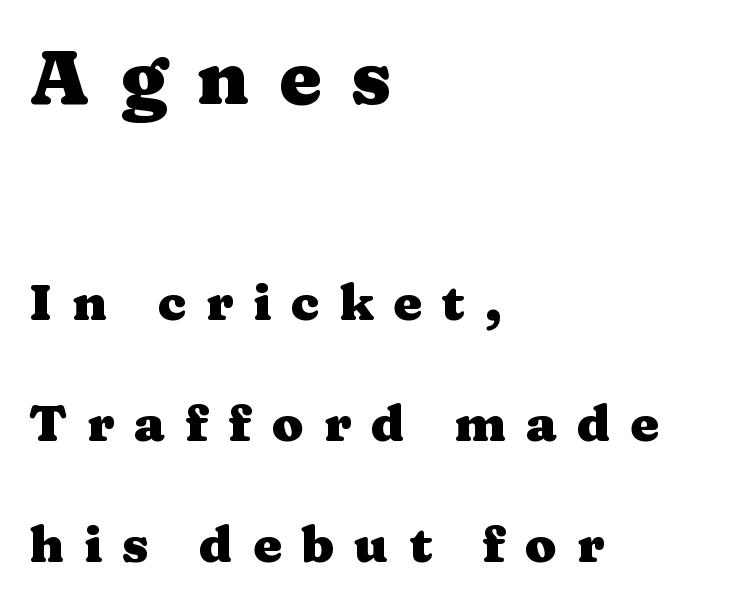
{"serif": "yes", "italic": "no", "bold": "yes", "weight": "heavy", "width": "wide", "stroke_contrast": "medium", "x_height": "medium", "monospaced": "no", "underline": "no", "align": "left", "line_spacing": "loose", "line_spacing_ratio": 2.37, "letter_spacing": "wide", "letter_spacing_em": 0.39, "larger_block": "first", "size_ratio": 1.49, "glyph_px": 76}
